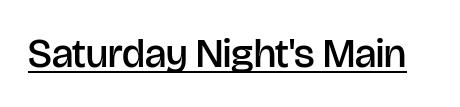
The image shows 41 px semibold sans-serif type, upright; set normal letter spacing, underlined; low stroke contrast and a large x-height.
